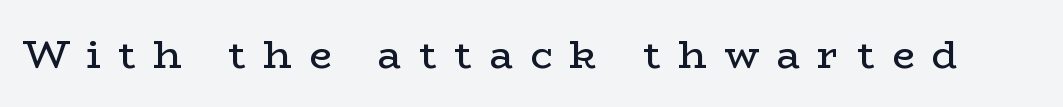
The image shows 40 px regular-weight, wide serif type, upright; set unusually wide letter spacing (+0.43 em), not underlined; low stroke contrast and a medium x-height.
